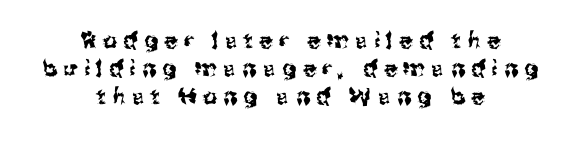
Q: Is the text italic (slanted)? A: No, it is upright.
Q: Is the text underlined? A: No.
Q: How is the paragraph aligned? A: Centered.
Q: Is the spacing between letters normal or unusually wide? A: Unusually wide.
Q: Is the spacing between lines tight, normal or loose? A: Normal.
